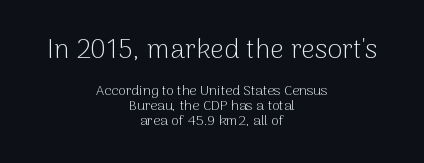
{"italic": "no", "bold": "no", "underline": "no", "align": "center", "line_spacing": "tight", "line_spacing_ratio": 1.07, "letter_spacing": "normal", "letter_spacing_em": 0.0, "larger_block": "first", "size_ratio": 1.93, "glyph_px": 27}
